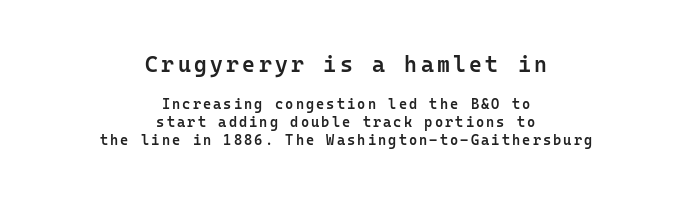
Ordinary non-slanted type is in use. The typesetting leans somewhat heavy: a semibold. In terms of leading, this rendering sits right in the middle. The initial chunk of copy outweighs the following chunk in type size.
